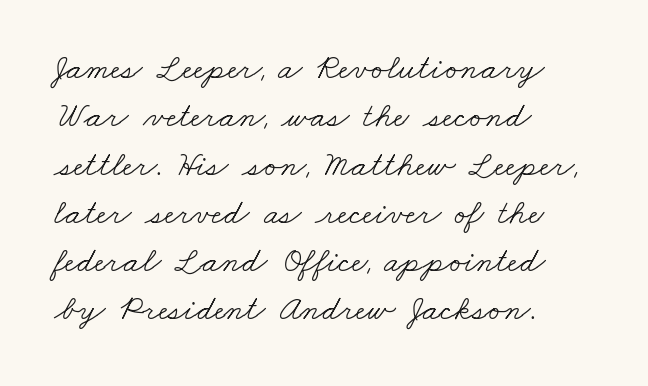
The image shows 35 px light, wide serif type; set left-aligned, normal line spacing (1.38x), normal letter spacing, not underlined; low stroke contrast and a small x-height.
